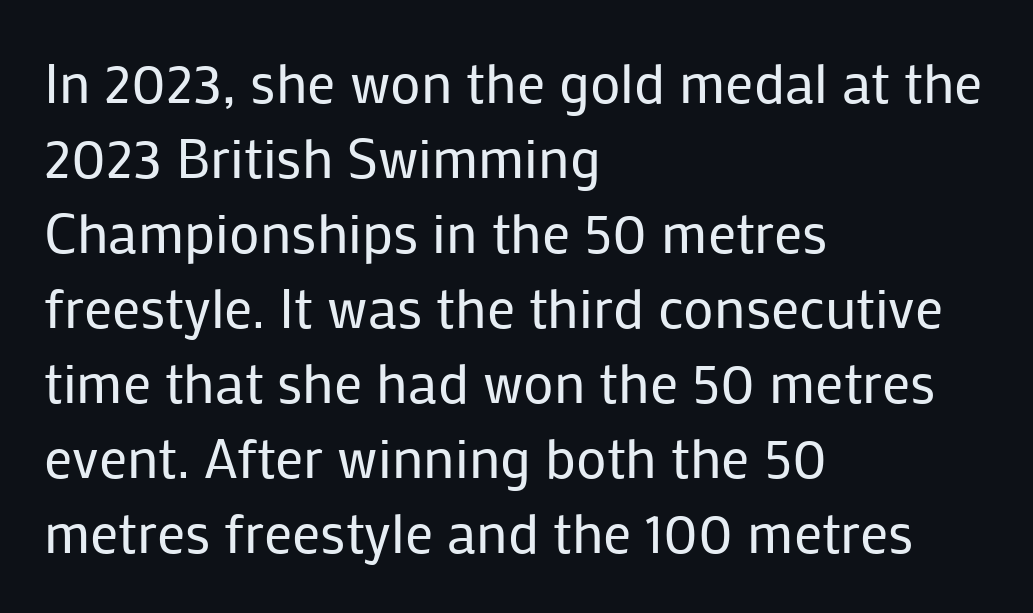
Q: Is the text bold? A: No.
Q: Is the text italic (slanted)? A: No, it is upright.
Q: Is the typeface a serif or a sans-serif typeface? A: Sans-serif.
Q: Is the text underlined? A: No.
Q: How is the paragraph aligned? A: Left-aligned.
Q: Is the spacing between letters normal or unusually wide? A: Normal.
Q: Is the spacing between lines tight, normal or loose? A: Normal.
Q: Width (condensed, normal, or wide)? A: Normal.
Q: Stroke contrast? A: Low.
Q: x-height? A: Medium.
Q: Monospaced? A: No.
